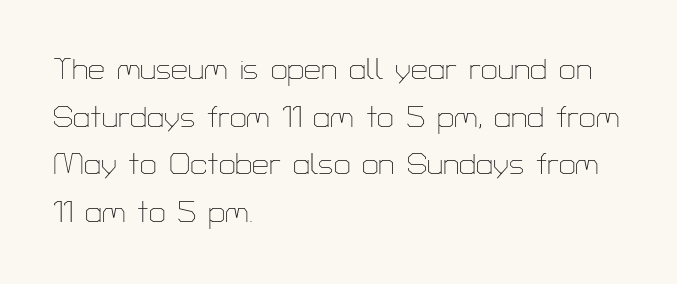
These lines keep a tight, regular rhythm from letter to letter. Every row of glyphs begins at an identical x-position on the left. This is the regular roman posture of the typeface. The line-height multiplier appears to be the usual default. The words here are not underlined. Weight: in the light-to-regular range.
